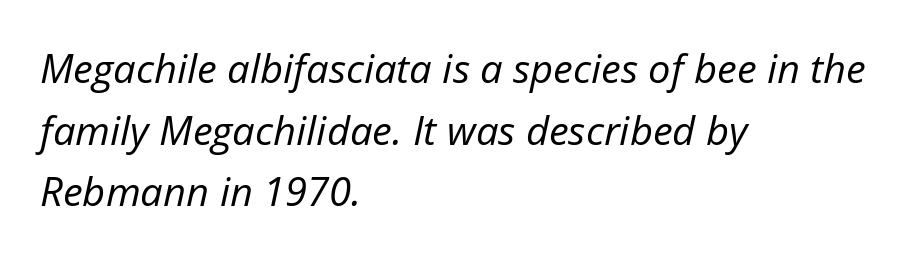
Q: Is the text bold? A: No.
Q: Is the text italic (slanted)? A: Yes, it leans right by about 12 degrees.
Q: Is the text underlined? A: No.
Q: How is the paragraph aligned? A: Left-aligned.
Q: Is the spacing between letters normal or unusually wide? A: Normal.
Q: Is the spacing between lines tight, normal or loose? A: Normal.
Q: Width (condensed, normal, or wide)? A: Normal.
Q: Stroke contrast? A: Low.
Q: x-height? A: Medium.
Q: Monospaced? A: No.
